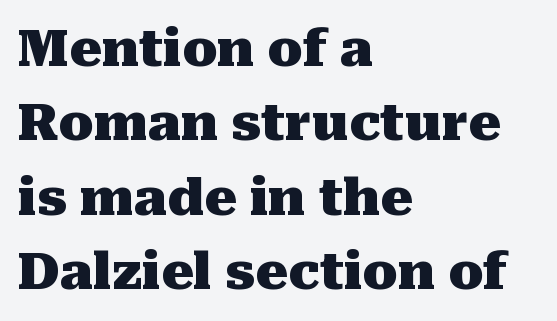
{"serif": "yes", "italic": "no", "bold": "yes", "weight": "heavy", "width": "normal", "stroke_contrast": "medium", "x_height": "medium", "monospaced": "no", "underline": "no", "align": "left", "line_spacing": "normal", "line_spacing_ratio": 1.46, "letter_spacing": "normal", "letter_spacing_em": 0.0, "glyph_px": 51}
